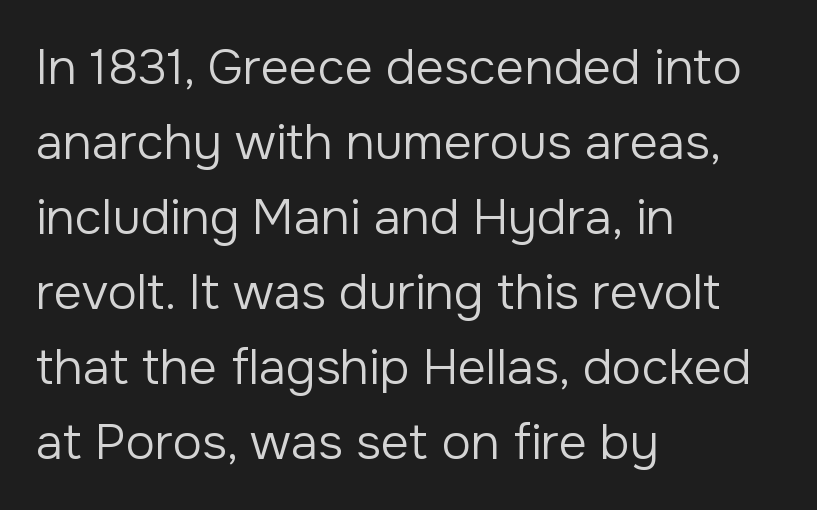
Q: Is the text bold? A: No.
Q: Is the text italic (slanted)? A: No, it is upright.
Q: Is the typeface a serif or a sans-serif typeface? A: Sans-serif.
Q: Is the text underlined? A: No.
Q: How is the paragraph aligned? A: Left-aligned.
Q: Is the spacing between letters normal or unusually wide? A: Normal.
Q: Is the spacing between lines tight, normal or loose? A: Normal.
Q: Width (condensed, normal, or wide)? A: Normal.
Q: Stroke contrast? A: Low.
Q: x-height? A: Medium.
Q: Monospaced? A: No.
